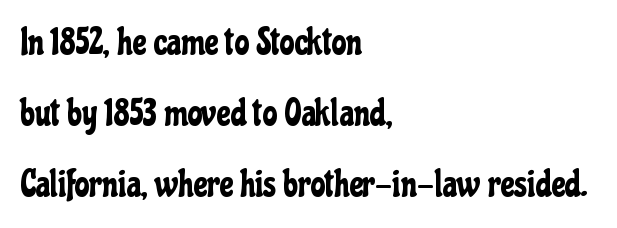
{"serif": "no", "italic": "no", "width": "condensed", "stroke_contrast": "low", "x_height": "medium", "monospaced": "no", "underline": "no", "align": "left", "line_spacing": "loose", "line_spacing_ratio": 1.92, "letter_spacing": "normal", "letter_spacing_em": 0.0, "glyph_px": 37}
